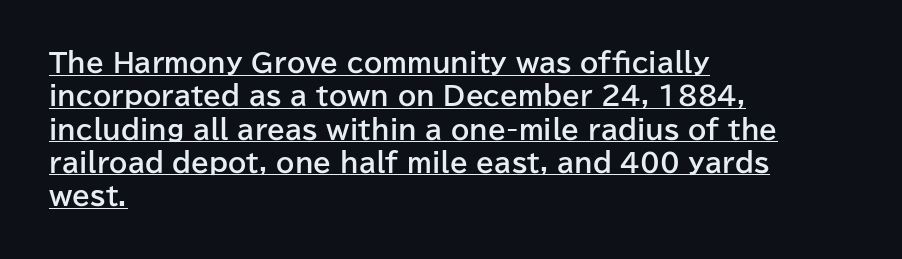
Q: Is the text bold? A: Yes.
Q: Is the text italic (slanted)? A: No, it is upright.
Q: Is the text underlined? A: Yes.
Q: How is the paragraph aligned? A: Left-aligned.
Q: Is the spacing between letters normal or unusually wide? A: Normal.
Q: Is the spacing between lines tight, normal or loose? A: Normal.
